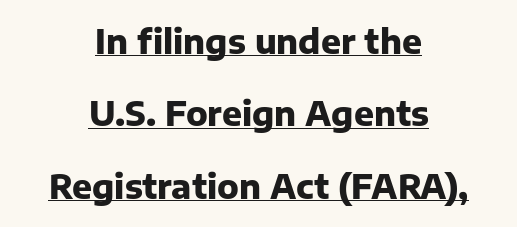
Q: Is the text bold? A: Yes.
Q: Is the text italic (slanted)? A: No, it is upright.
Q: Is the typeface a serif or a sans-serif typeface? A: Sans-serif.
Q: Is the text underlined? A: Yes.
Q: How is the paragraph aligned? A: Centered.
Q: Is the spacing between letters normal or unusually wide? A: Normal.
Q: Is the spacing between lines tight, normal or loose? A: Loose.
Q: Width (condensed, normal, or wide)? A: Normal.
Q: Stroke contrast? A: Low.
Q: x-height? A: Medium.
Q: Monospaced? A: No.
